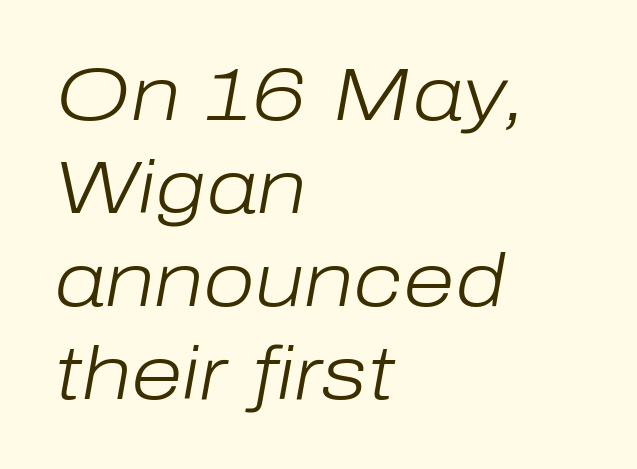
{"italic": "yes", "lean": "right", "slant_degrees": 10, "bold": "no", "weight": "light", "width": "normal", "stroke_contrast": "low", "x_height": "medium", "monospaced": "no", "underline": "no", "align": "left", "line_spacing_ratio": 1.24, "letter_spacing": "normal", "letter_spacing_em": 0.0, "glyph_px": 75}
